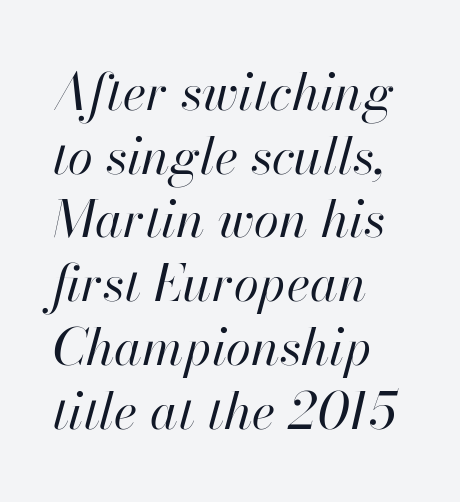
Q: Is the text bold? A: No.
Q: Is the text italic (slanted)? A: Yes, it leans right by about 13 degrees.
Q: Is the text underlined? A: No.
Q: How is the paragraph aligned? A: Left-aligned.
Q: Is the spacing between letters normal or unusually wide? A: Normal.
Q: Is the spacing between lines tight, normal or loose? A: Normal.
Q: Width (condensed, normal, or wide)? A: Normal.
Q: Stroke contrast? A: High.
Q: x-height? A: Small.
Q: Monospaced? A: No.
